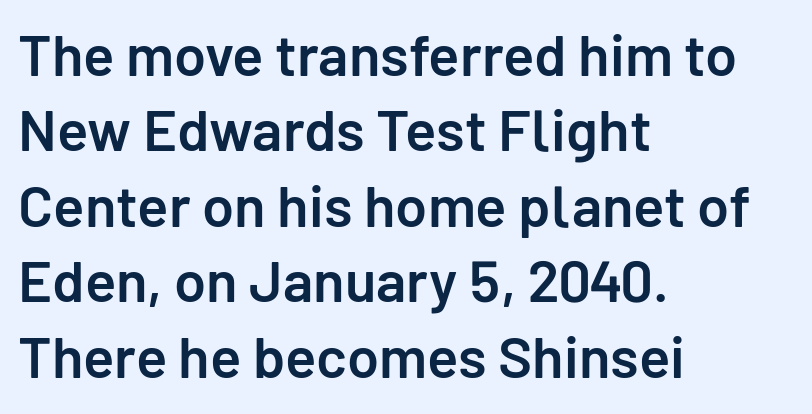
{"serif": "no", "italic": "no", "bold": "semi", "weight": "semibold", "width": "normal", "stroke_contrast": "low", "x_height": "medium", "monospaced": "no", "underline": "no", "align": "left", "line_spacing": "normal", "line_spacing_ratio": 1.3, "letter_spacing": "normal", "letter_spacing_em": 0.0, "glyph_px": 58}
